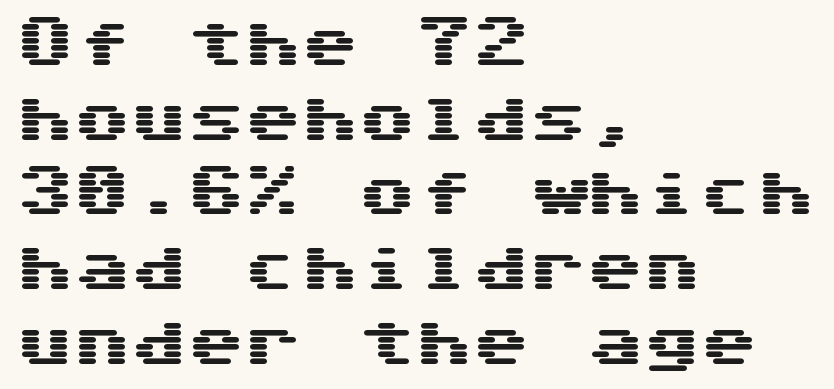
{"serif": "no", "italic": "no", "width": "wide", "stroke_contrast": "medium", "x_height": "medium", "monospaced": "yes", "underline": "no", "align": "left", "line_spacing": "normal", "line_spacing_ratio": 1.31, "letter_spacing": "normal", "letter_spacing_em": 0.0, "glyph_px": 57}
